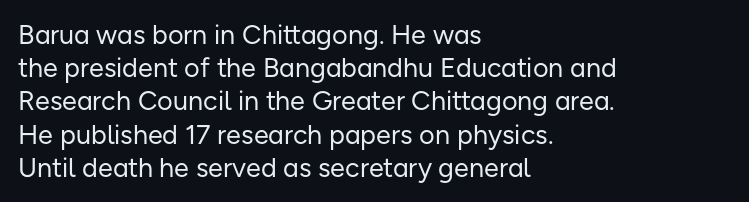
The image shows 27 px text type, upright; set left-aligned, line spacing 1.23x, normal letter spacing, not underlined.
